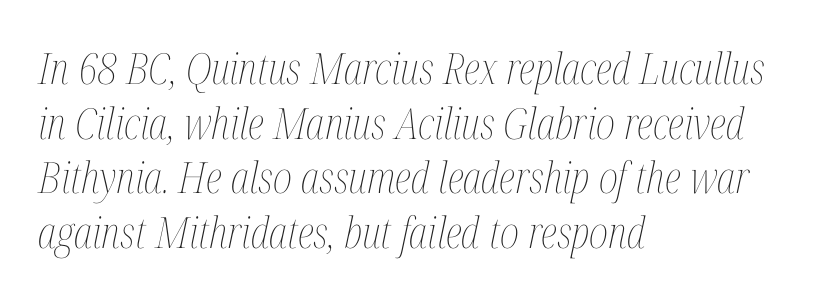
Q: Is the text bold? A: No.
Q: Is the text italic (slanted)? A: Yes, it leans right by about 12 degrees.
Q: Is the text underlined? A: No.
Q: How is the paragraph aligned? A: Left-aligned.
Q: Is the spacing between letters normal or unusually wide? A: Normal.
Q: Is the spacing between lines tight, normal or loose? A: Normal.
Q: Width (condensed, normal, or wide)? A: Condensed.
Q: Stroke contrast? A: Medium.
Q: x-height? A: Medium.
Q: Monospaced? A: No.
